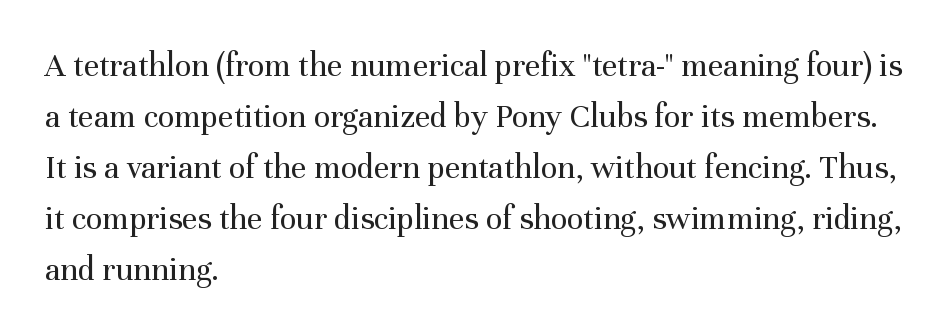
Is the type heavy? It reads as light-to-regular instead. Baseline-to-baseline distance is the conventional proportion of letter height. One-word summary of the alignment: left. This sample uses an upright cut, with every glyph sitting square on the baseline.
